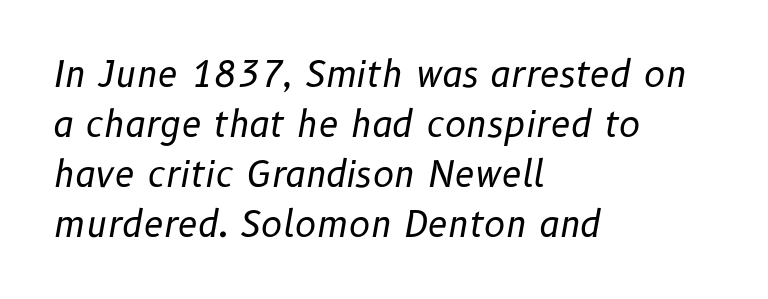
The image shows 36 px regular-weight type, italic (leaning right); set left-aligned, normal line spacing (1.39x), normal letter spacing, not underlined; low stroke contrast and a medium x-height.
